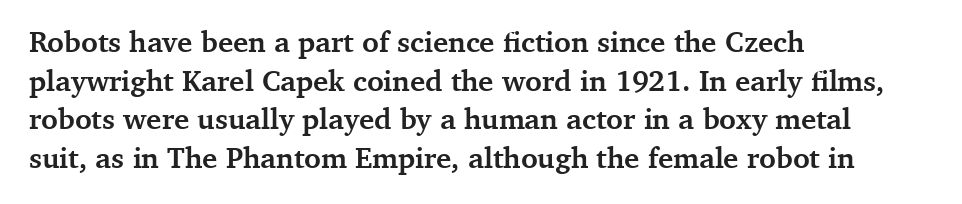
{"serif": "yes", "italic": "no", "bold": "yes", "weight": "semibold", "width": "normal", "stroke_contrast": "medium", "x_height": "medium", "monospaced": "no", "underline": "no", "align": "left", "line_spacing": "normal", "line_spacing_ratio": 1.33, "letter_spacing": "normal", "letter_spacing_em": 0.0, "glyph_px": 29}
